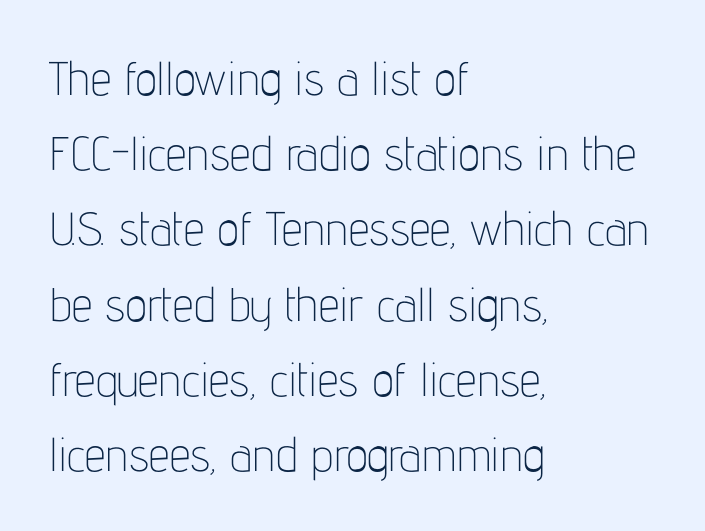
The image shows 47 px thin, condensed sans-serif type, upright; set left-aligned, normal line spacing (1.6x), normal letter spacing, not underlined; low stroke contrast and a medium x-height.
